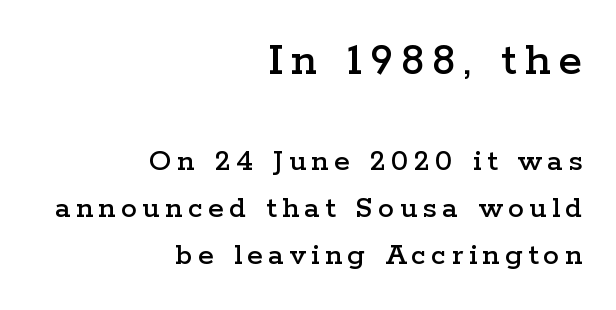
Q: Is the text italic (slanted)? A: No, it is upright.
Q: Is the typeface a serif or a sans-serif typeface? A: Serif.
Q: Is the text underlined? A: No.
Q: How is the paragraph aligned? A: Right-aligned.
Q: Is the spacing between lines tight, normal or loose? A: Normal.
Q: Which block of text is set in a larger size, the first (top) or the second (bottom)? A: The first (top) one.
Q: Width (condensed, normal, or wide)? A: Wide.
Q: Stroke contrast? A: Low.
Q: x-height? A: Medium.
Q: Monospaced? A: No.
